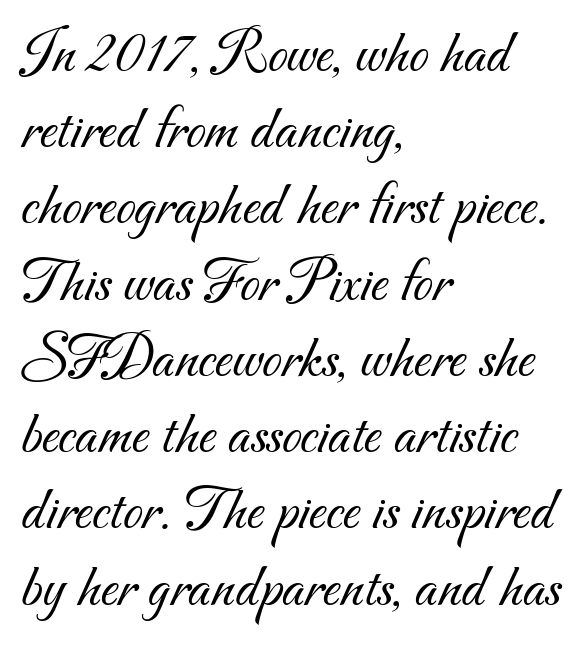
Honestly, the letter spacing is just normal — you wouldn't notice it. Alignment: flush left. Spacing verdict: proportional, widths tailored to each character. The text was rendered using a sans face with plain stroke endings.
